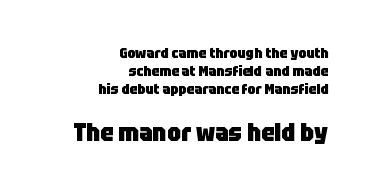
Q: Is the text bold? A: Yes.
Q: Is the text italic (slanted)? A: No, it is upright.
Q: Is the text underlined? A: No.
Q: How is the paragraph aligned? A: Right-aligned.
Q: Is the spacing between letters normal or unusually wide? A: Normal.
Q: Is the spacing between lines tight, normal or loose? A: Normal.
Q: Which block of text is set in a larger size, the first (top) or the second (bottom)? A: The second (bottom) one.
